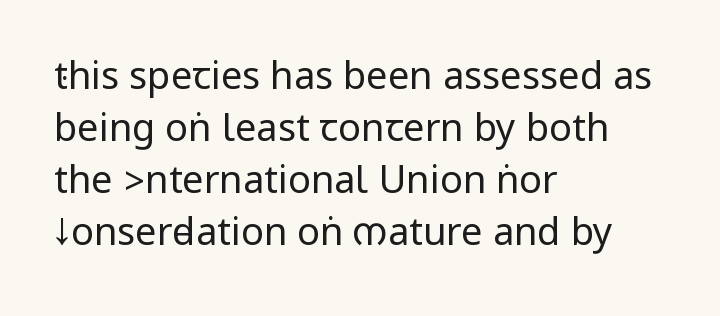
The image shows 38 px regular-weight, condensed sans-serif type, upright; set left-aligned, normal line spacing (1.37x), normal letter spacing, not underlined; low stroke contrast.
